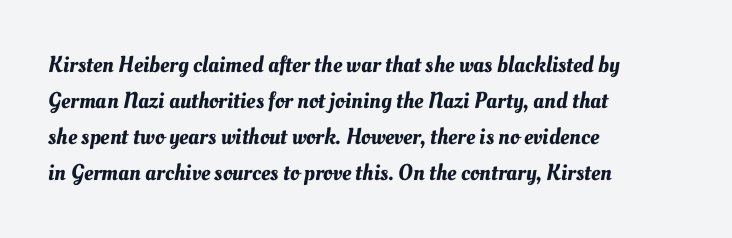
{"underline": "no", "align": "left", "line_spacing": "normal", "line_spacing_ratio": 1.57, "letter_spacing": "normal", "letter_spacing_em": 0.0, "glyph_px": 23}
